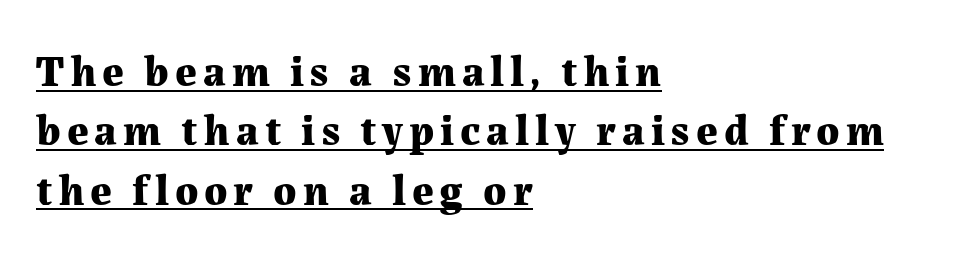
{"serif": "yes", "italic": "no", "bold": "yes", "weight": "bold", "width": "normal", "stroke_contrast": "medium", "x_height": "medium", "monospaced": "no", "underline": "yes", "align": "left", "line_spacing": "normal", "line_spacing_ratio": 1.38, "glyph_px": 43}
